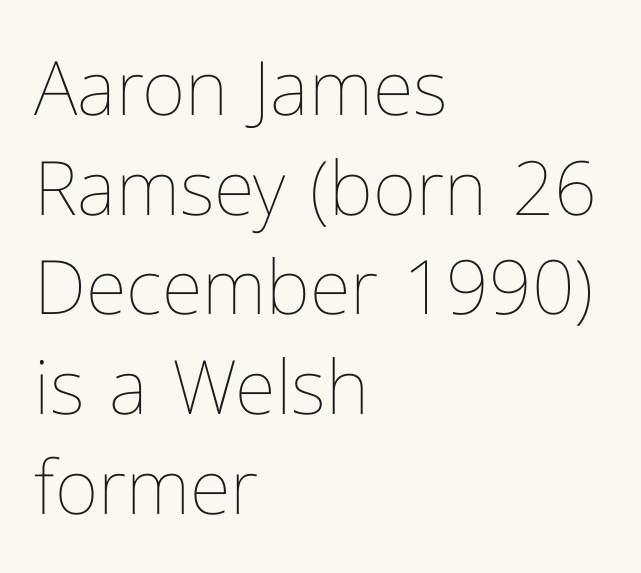
Q: Is the text bold? A: No.
Q: Is the text italic (slanted)? A: No, it is upright.
Q: Is the text underlined? A: No.
Q: How is the paragraph aligned? A: Left-aligned.
Q: Is the spacing between letters normal or unusually wide? A: Normal.
Q: Is the spacing between lines tight, normal or loose? A: Normal.
Q: Width (condensed, normal, or wide)? A: Normal.
Q: Stroke contrast? A: Low.
Q: x-height? A: Medium.
Q: Monospaced? A: No.
